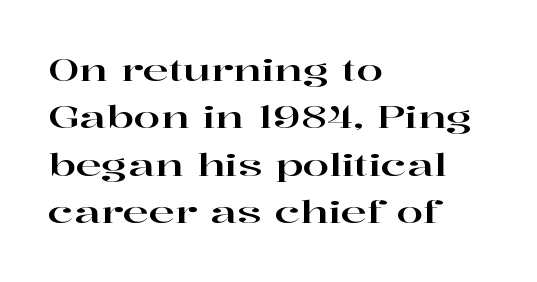
The image shows 31 px wide serif type, upright; set left-aligned, normal line spacing (1.53x), normal letter spacing, not underlined; high stroke contrast and a medium x-height.
